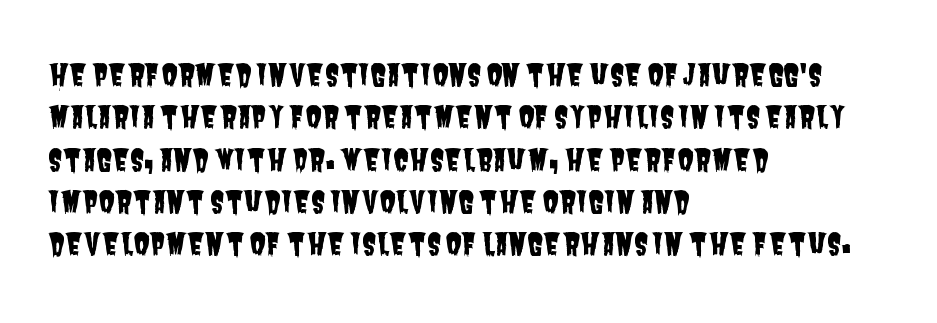
This rendering employs a face without finishing strokes, i.e., a sans-serif. Note the varied advance widths — an 'i' is clearly narrower than an 'm'. Clear beneath every line of the passage. The paragraph has a hard left edge and a soft right edge. The passage shown has conventional tracking throughout.
